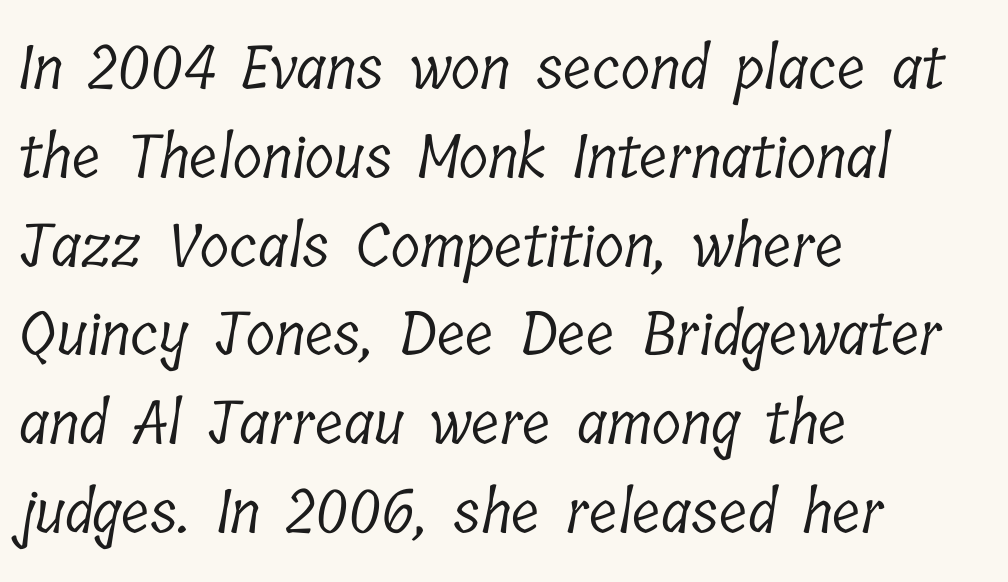
{"serif": "yes", "bold": "no", "weight": "light", "width": "condensed", "stroke_contrast": "low", "x_height": "medium", "monospaced": "no", "underline": "no", "align": "left", "line_spacing": "normal", "line_spacing_ratio": 1.48, "letter_spacing": "normal", "letter_spacing_em": 0.0, "glyph_px": 60}
